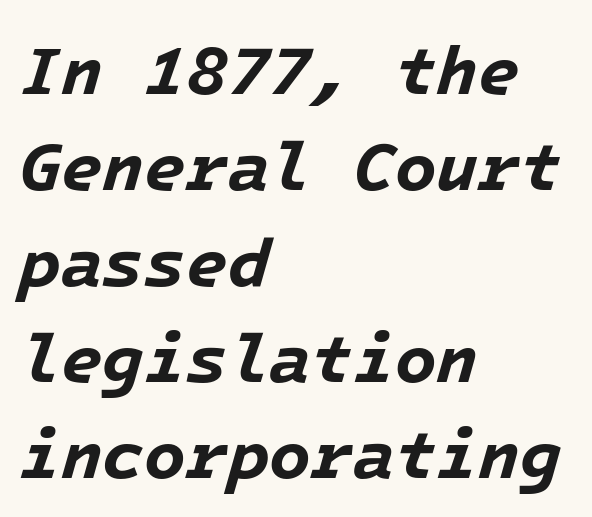
{"italic": "yes", "lean": "right", "slant_degrees": 16, "bold": "yes", "weight": "bold", "width": "normal", "stroke_contrast": "low", "x_height": "medium", "underline": "no", "align": "left", "line_spacing": "normal", "line_spacing_ratio": 1.41, "letter_spacing": "normal", "letter_spacing_em": 0.0, "glyph_px": 68}
